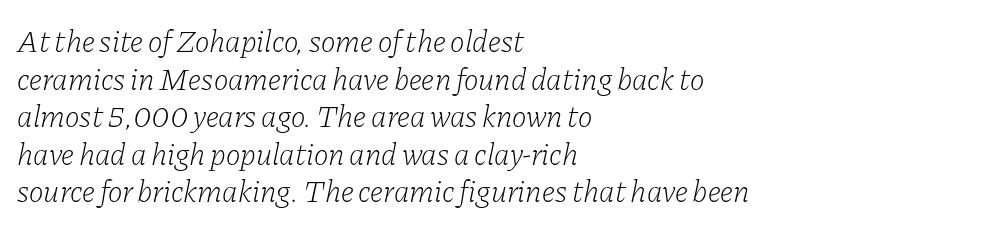
An italicized treatment has been applied to the whole sample. The area under the type is left untouched. Casual observation: everything's shoved over to the left. The weight would be labelled regular, book, light, or lighter still. Each letter keeps its own natural width here, so spacing adapts to shape.
